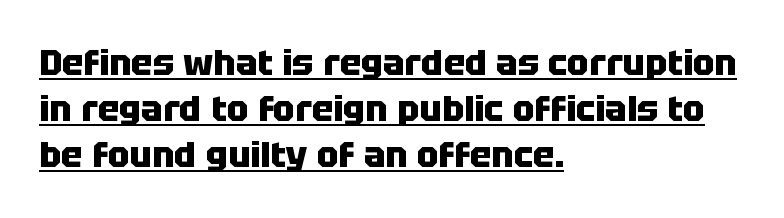
Q: Is the text bold? A: Yes.
Q: Is the text italic (slanted)? A: No, it is upright.
Q: Is the typeface a serif or a sans-serif typeface? A: Sans-serif.
Q: Is the text underlined? A: Yes.
Q: How is the paragraph aligned? A: Left-aligned.
Q: Is the spacing between letters normal or unusually wide? A: Normal.
Q: Is the spacing between lines tight, normal or loose? A: Normal.
Q: Width (condensed, normal, or wide)? A: Normal.
Q: Stroke contrast? A: Low.
Q: x-height? A: Large.
Q: Monospaced? A: No.
